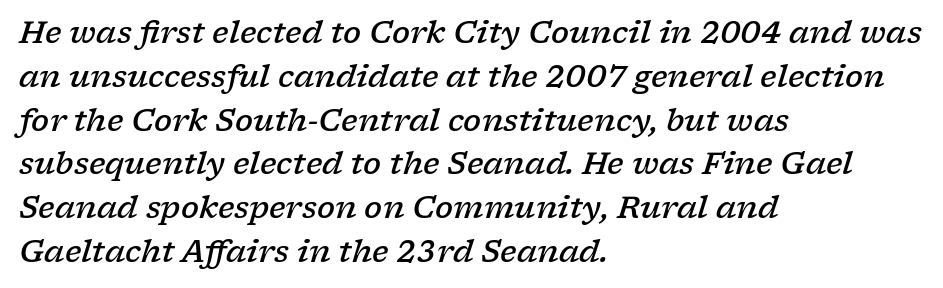
This sample has the flowing, uneven cadence of proportional lettering. Standard letterfit; no display-style spreading of the glyphs. Italic: yes, the glyphs are oblique. The typesetting leans somewhat heavy: a semibold. Descenders are the only things crossing below the line. Which margin do the lines hug? The left one — the right edge is uneven.
